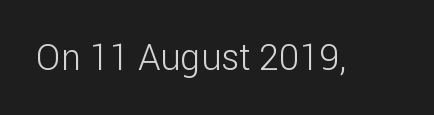
Q: Is the text bold? A: No.
Q: Is the text italic (slanted)? A: No, it is upright.
Q: Is the typeface a serif or a sans-serif typeface? A: Sans-serif.
Q: Is the text underlined? A: No.
Q: Is the spacing between letters normal or unusually wide? A: Normal.
Q: Width (condensed, normal, or wide)? A: Normal.
Q: Stroke contrast? A: Low.
Q: x-height? A: Medium.
Q: Monospaced? A: No.
